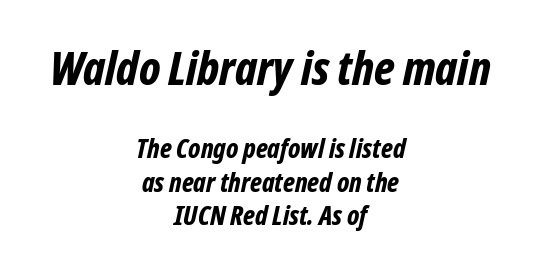
The image shows 47 px bold, condensed type, italic (leaning right); set centered, line spacing 1.23x, normal letter spacing, not underlined; the first (top) block is 1.74x larger; low stroke contrast and a medium x-height.
